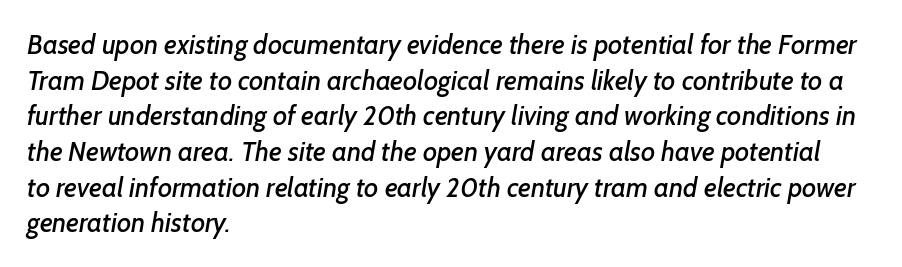
The image shows 27 px text type; set left-aligned, normal line spacing (1.32x), normal letter spacing, not underlined.
